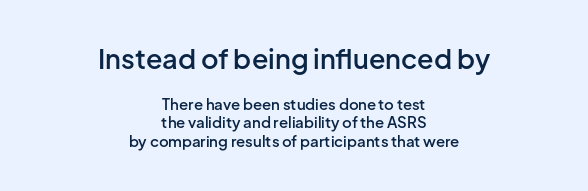
Q: Is the text bold? A: Semi-bold.
Q: Is the text italic (slanted)? A: No, it is upright.
Q: Is the text underlined? A: No.
Q: How is the paragraph aligned? A: Centered.
Q: Is the spacing between letters normal or unusually wide? A: Normal.
Q: Which block of text is set in a larger size, the first (top) or the second (bottom)? A: The first (top) one.
